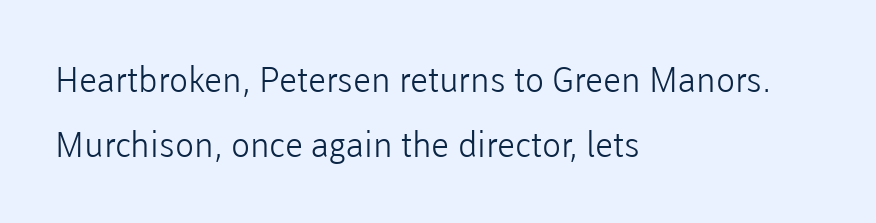
{"serif": "no", "italic": "no", "bold": "no", "weight": "light", "width": "normal", "stroke_contrast": "low", "x_height": "medium", "monospaced": "no", "underline": "no", "align": "left", "line_spacing_ratio": 1.87, "letter_spacing": "normal", "letter_spacing_em": 0.0, "glyph_px": 35}
